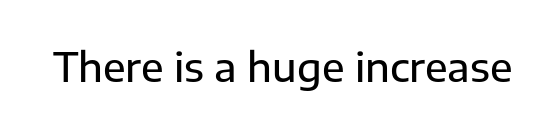
Q: Is the text italic (slanted)? A: No, it is upright.
Q: Is the typeface a serif or a sans-serif typeface? A: Sans-serif.
Q: Is the text underlined? A: No.
Q: Is the spacing between letters normal or unusually wide? A: Normal.
Q: Width (condensed, normal, or wide)? A: Normal.
Q: Stroke contrast? A: Low.
Q: x-height? A: Medium.
Q: Monospaced? A: No.
